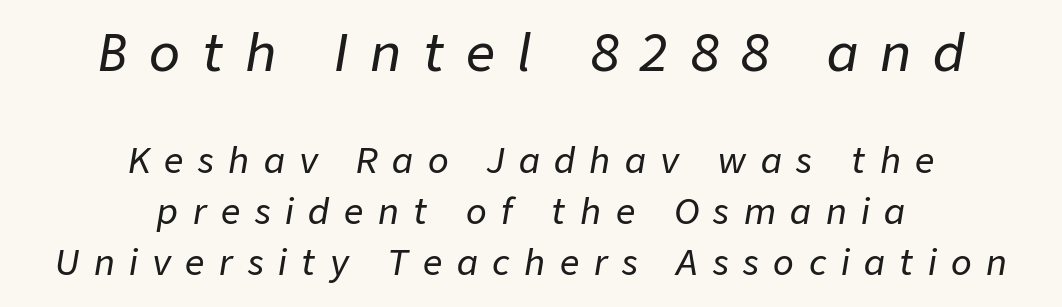
{"italic": "yes", "lean": "right", "slant_degrees": 9, "width": "normal", "stroke_contrast": "low", "x_height": "medium", "monospaced": "no", "underline": "no", "align": "center", "line_spacing": "normal", "line_spacing_ratio": 1.51, "letter_spacing": "wide", "letter_spacing_em": 0.43, "larger_block": "first", "size_ratio": 1.5, "glyph_px": 51}
